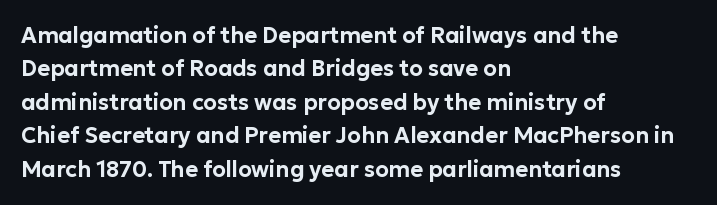
{"italic": "no", "underline": "no", "align": "left", "line_spacing": "normal", "line_spacing_ratio": 1.52, "letter_spacing": "normal", "letter_spacing_em": 0.0, "glyph_px": 22}
